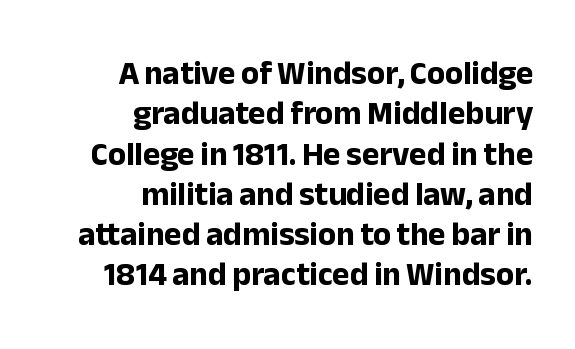
{"serif": "no", "italic": "no", "bold": "yes", "weight": "bold", "width": "normal", "stroke_contrast": "low", "x_height": "medium", "monospaced": "no", "underline": "no", "align": "right", "line_spacing_ratio": 1.22, "letter_spacing": "normal", "letter_spacing_em": 0.0, "glyph_px": 33}
